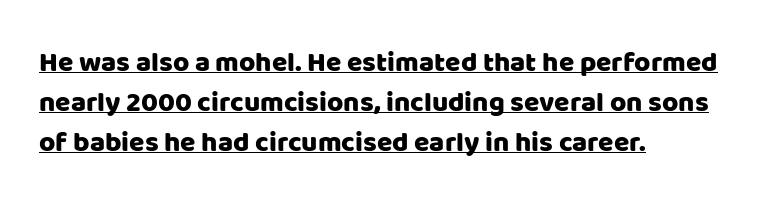
{"serif": "no", "italic": "no", "width": "normal", "stroke_contrast": "low", "x_height": "large", "monospaced": "no", "underline": "yes", "align": "left", "line_spacing": "normal", "line_spacing_ratio": 1.42, "letter_spacing": "normal", "letter_spacing_em": 0.0, "glyph_px": 28}
